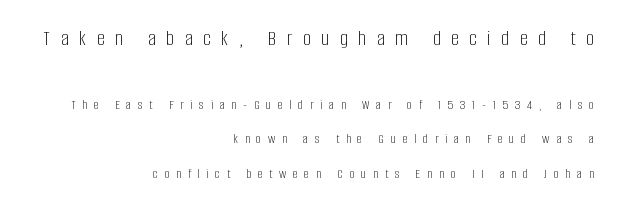
The image shows 22 px text type, upright; set right-aligned, loose line spacing (2.44x), unusually wide letter spacing (+0.48 em), not underlined; the first (top) block is 1.57x larger.
